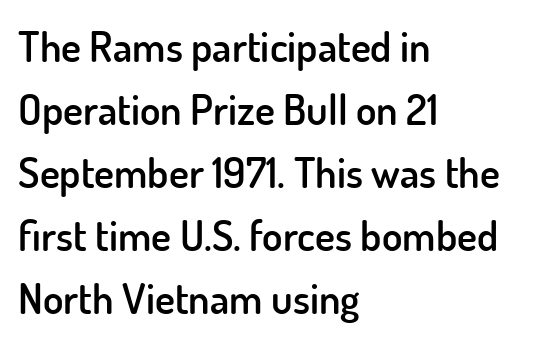
The image shows 42 px semibold sans-serif type, upright; set left-aligned, normal line spacing (1.5x), normal letter spacing, not underlined; low stroke contrast and a small x-height.
